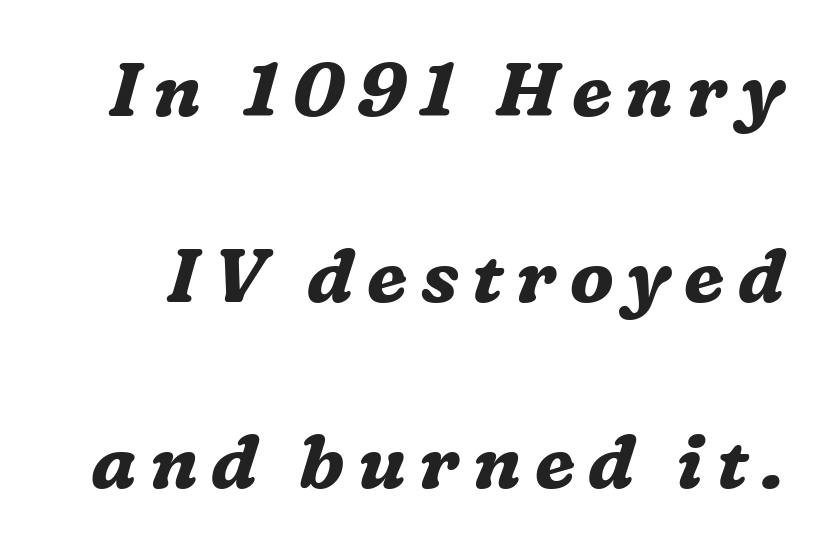
Check where the strokes stop: tiny serifs finish them off. Horizontal bands of white between lines are thick stripes. A clean baseline with only descenders dipping below it. In terms of posture, this sample is oblique. Caption: bold face, heavy strokes.
